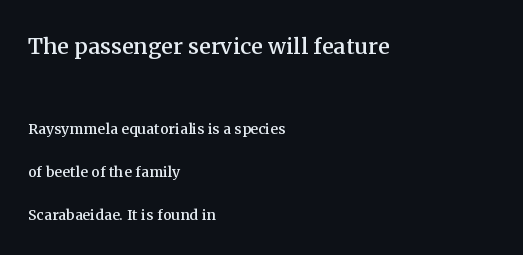
{"serif": "yes", "italic": "no", "width": "normal", "stroke_contrast": "medium", "x_height": "medium", "monospaced": "no", "underline": "no", "align": "left", "line_spacing": "loose", "line_spacing_ratio": 2.26, "letter_spacing": "normal", "letter_spacing_em": 0.0, "larger_block": "first", "size_ratio": 1.53, "glyph_px": 29}
